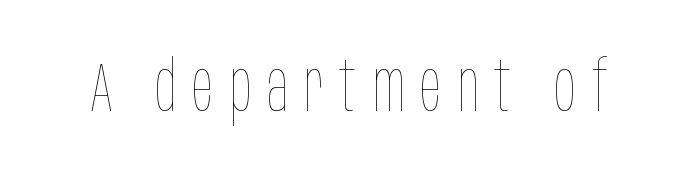
Q: Is the text bold? A: No.
Q: Is the text italic (slanted)? A: No, it is upright.
Q: Is the text underlined? A: No.
Q: Is the spacing between letters normal or unusually wide? A: Unusually wide.
Q: Width (condensed, normal, or wide)? A: Condensed.
Q: Stroke contrast? A: Low.
Q: x-height? A: Large.
Q: Monospaced? A: No.
